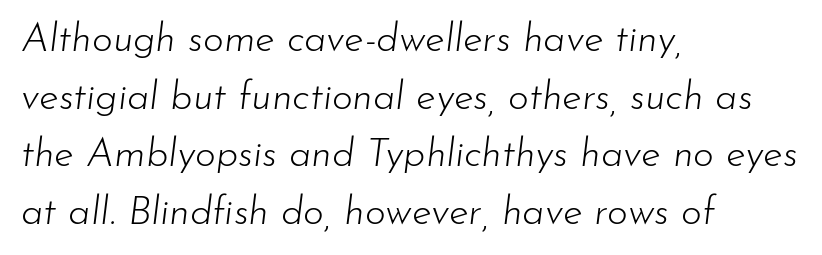
The image shows 40 px light type, italic (leaning right); set left-aligned, normal line spacing (1.44x), normal letter spacing, not underlined; low stroke contrast and a small x-height.
